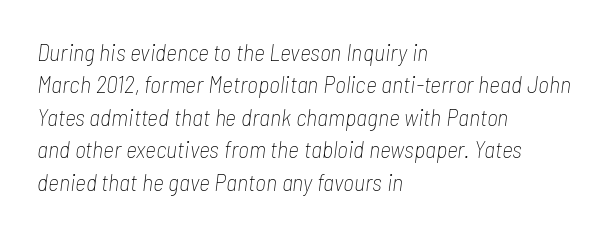
{"italic": "yes", "lean": "right", "slant_degrees": 7, "bold": "no", "underline": "no", "align": "left", "line_spacing": "normal", "line_spacing_ratio": 1.35, "letter_spacing": "normal", "letter_spacing_em": 0.0, "glyph_px": 24}
